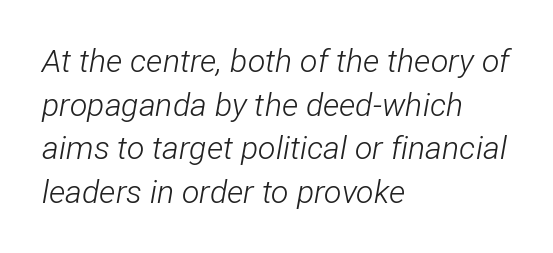
Q: Is the text bold? A: No.
Q: Is the text italic (slanted)? A: Yes, it leans right by about 12 degrees.
Q: Is the text underlined? A: No.
Q: How is the paragraph aligned? A: Left-aligned.
Q: Is the spacing between letters normal or unusually wide? A: Normal.
Q: Is the spacing between lines tight, normal or loose? A: Normal.
Q: Width (condensed, normal, or wide)? A: Condensed.
Q: Stroke contrast? A: Low.
Q: x-height? A: Medium.
Q: Monospaced? A: No.
